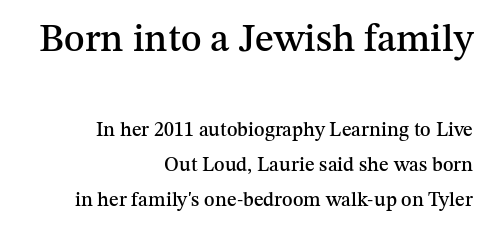
One-word summary of the alignment: right. Is this a sans? No — the strokes have serifs. The block sitting higher on the canvas is the one with enlarged characters. The face used here is proportionally spaced, like ordinary book or web type. Is the letter spacing exaggerated? No — it looks like the ordinary default.
